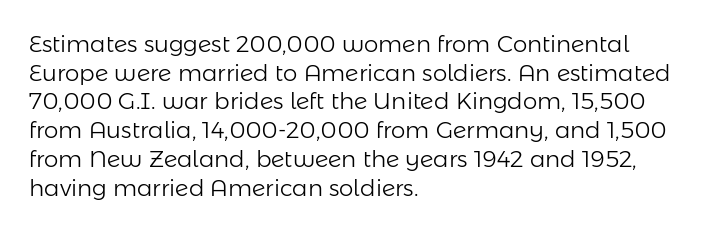
The lines sit at an ordinary, default distance from one another. The text block is weighted toward the left margin, trailing off unevenly rightward. Tracking value appears to be zero — textbook default spacing. Has an underline been added? It has not. Stroke mass is kept to a normal reading level or below.
